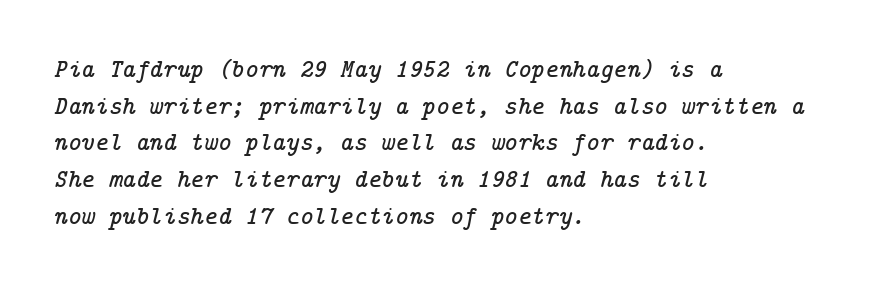
Q: Is the text italic (slanted)? A: Yes, it leans right by about 14 degrees.
Q: Is the text underlined? A: No.
Q: How is the paragraph aligned? A: Left-aligned.
Q: Is the spacing between letters normal or unusually wide? A: Normal.
Q: Is the spacing between lines tight, normal or loose? A: Normal.
